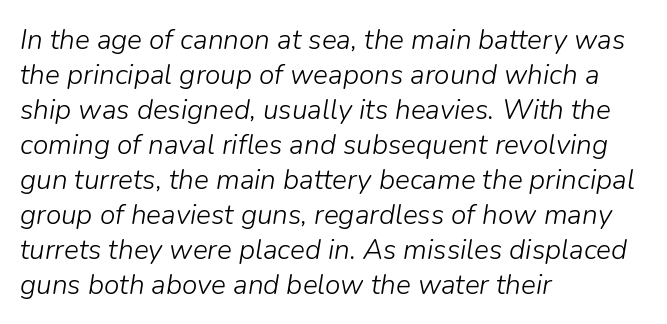
Q: Is the text bold? A: No.
Q: Is the text italic (slanted)? A: Yes, it leans right by about 9 degrees.
Q: Is the text underlined? A: No.
Q: How is the paragraph aligned? A: Left-aligned.
Q: Is the spacing between letters normal or unusually wide? A: Normal.
Q: Is the spacing between lines tight, normal or loose? A: Normal.
Q: Width (condensed, normal, or wide)? A: Normal.
Q: Stroke contrast? A: Low.
Q: x-height? A: Medium.
Q: Monospaced? A: No.
